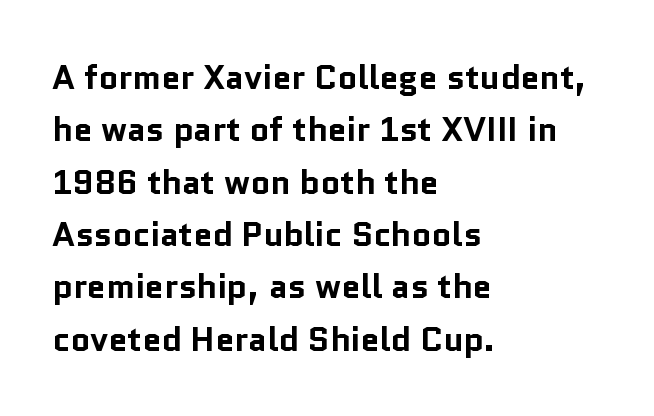
Q: Is the text bold? A: Yes.
Q: Is the text italic (slanted)? A: No, it is upright.
Q: Is the typeface a serif or a sans-serif typeface? A: Sans-serif.
Q: Is the text underlined? A: No.
Q: How is the paragraph aligned? A: Left-aligned.
Q: Is the spacing between letters normal or unusually wide? A: Normal.
Q: Is the spacing between lines tight, normal or loose? A: Normal.
Q: Width (condensed, normal, or wide)? A: Normal.
Q: Stroke contrast? A: Low.
Q: x-height? A: Medium.
Q: Monospaced? A: No.
